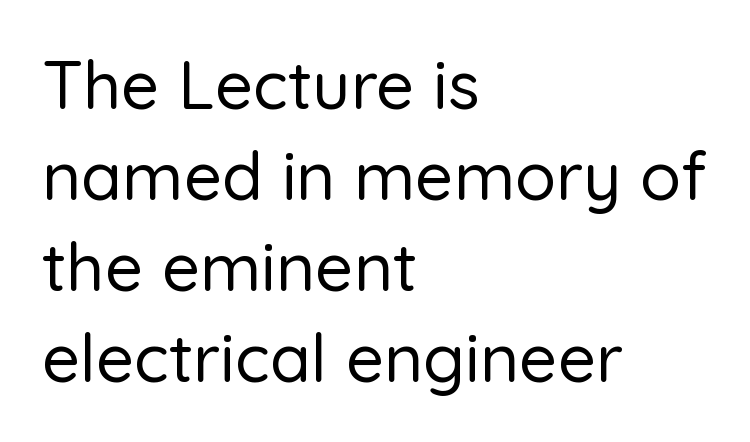
The image shows 67 px sans-serif type, upright; set left-aligned, normal line spacing (1.36x), normal letter spacing, not underlined; low stroke contrast and a medium x-height.
